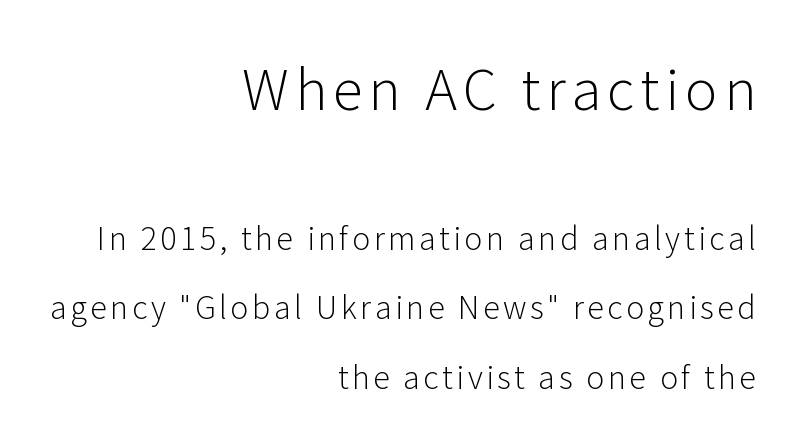
Q: Is the text bold? A: No.
Q: Is the text italic (slanted)? A: No, it is upright.
Q: Is the typeface a serif or a sans-serif typeface? A: Sans-serif.
Q: Is the text underlined? A: No.
Q: How is the paragraph aligned? A: Right-aligned.
Q: Is the spacing between lines tight, normal or loose? A: Loose.
Q: Which block of text is set in a larger size, the first (top) or the second (bottom)? A: The first (top) one.
Q: Width (condensed, normal, or wide)? A: Normal.
Q: Stroke contrast? A: Low.
Q: x-height? A: Medium.
Q: Monospaced? A: No.
